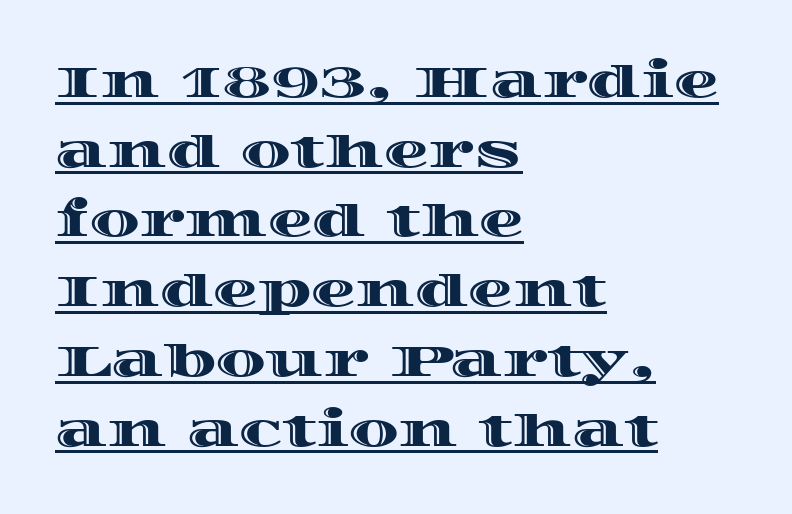
Q: Is the text italic (slanted)? A: No, it is upright.
Q: Is the text underlined? A: Yes.
Q: How is the paragraph aligned? A: Left-aligned.
Q: Is the spacing between letters normal or unusually wide? A: Normal.
Q: Is the spacing between lines tight, normal or loose? A: Normal.
Q: Width (condensed, normal, or wide)? A: Wide.
Q: x-height? A: Large.
Q: Monospaced? A: No.
